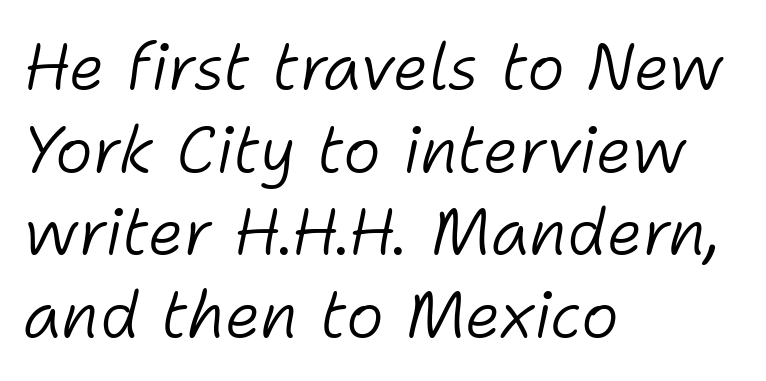
Q: Is the text bold? A: No.
Q: Is the text italic (slanted)? A: Yes, it leans right by about 11 degrees.
Q: Is the text underlined? A: No.
Q: How is the paragraph aligned? A: Left-aligned.
Q: Is the spacing between letters normal or unusually wide? A: Normal.
Q: Is the spacing between lines tight, normal or loose? A: Normal.
Q: Width (condensed, normal, or wide)? A: Normal.
Q: Stroke contrast? A: Low.
Q: x-height? A: Medium.
Q: Monospaced? A: No.
